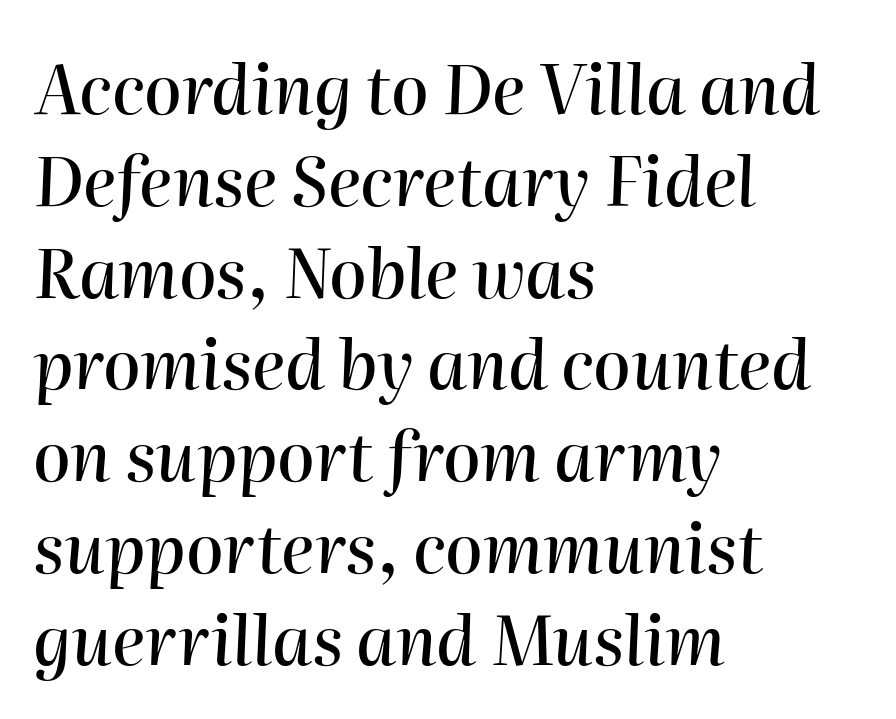
{"italic": "yes", "lean": "right", "slant_degrees": 2, "width": "normal", "stroke_contrast": "high", "x_height": "medium", "monospaced": "no", "underline": "no", "align": "left", "line_spacing": "normal", "line_spacing_ratio": 1.35, "letter_spacing": "normal", "letter_spacing_em": 0.0, "glyph_px": 68}
